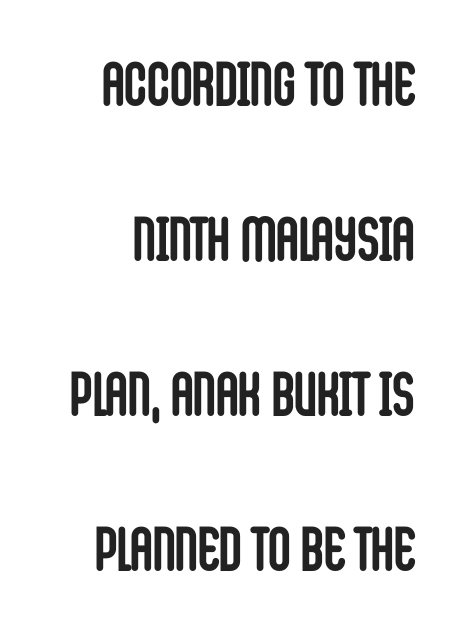
The image shows 62 px semibold, condensed sans-serif type, upright; set loose line spacing (2.5x), normal letter spacing, not underlined; low stroke contrast and a large x-height.
